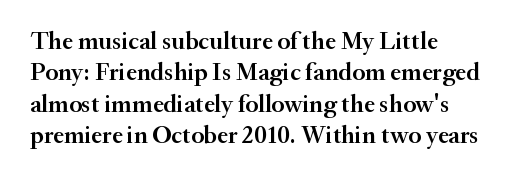
{"italic": "no", "bold": "semi", "underline": "no", "align": "left", "line_spacing": "normal", "line_spacing_ratio": 1.26, "letter_spacing": "normal", "letter_spacing_em": 0.0, "glyph_px": 25}
